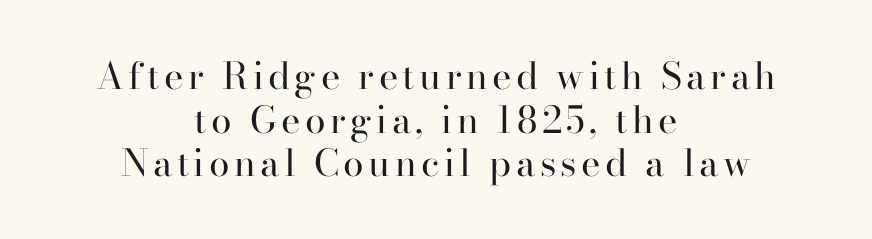
Q: Is the text bold? A: No.
Q: Is the text italic (slanted)? A: No, it is upright.
Q: Is the typeface a serif or a sans-serif typeface? A: Serif.
Q: Is the text underlined? A: No.
Q: How is the paragraph aligned? A: Centered.
Q: Width (condensed, normal, or wide)? A: Normal.
Q: Stroke contrast? A: High.
Q: x-height? A: Small.
Q: Monospaced? A: No.
